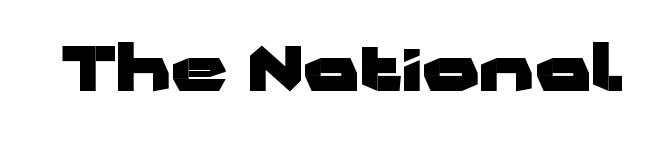
Q: Is the text bold? A: Yes.
Q: Is the text italic (slanted)? A: No, it is upright.
Q: Is the typeface a serif or a sans-serif typeface? A: Sans-serif.
Q: Is the text underlined? A: No.
Q: Is the spacing between letters normal or unusually wide? A: Normal.
Q: Width (condensed, normal, or wide)? A: Wide.
Q: Stroke contrast? A: Low.
Q: x-height? A: Medium.
Q: Monospaced? A: No.
